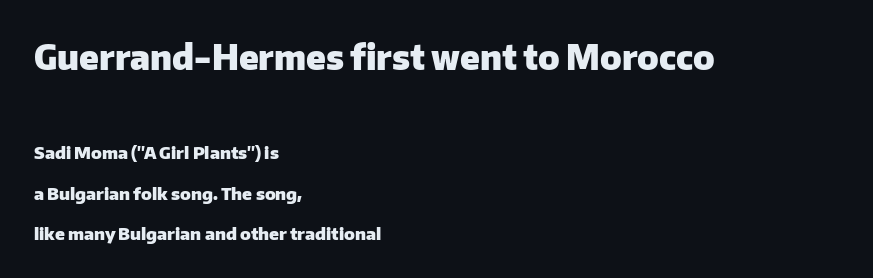
In CSS terms this would be text-align: left. Underlining? Definitely not there. Think of a printed novel: that variable character pitch is what you see here. Look at the glyph heights: the upper group is clearly the bigger setting. Rendered with straight, roman letterforms.
